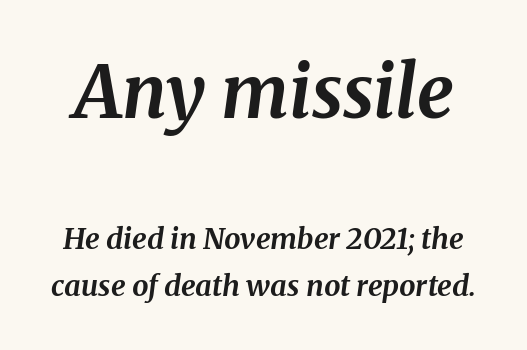
{"serif": "yes", "italic": "yes", "lean": "right", "slant_degrees": 8, "bold": "yes", "weight": "bold", "width": "normal", "stroke_contrast": "medium", "x_height": "medium", "monospaced": "no", "underline": "no", "line_spacing": "normal", "line_spacing_ratio": 1.59, "letter_spacing": "normal", "letter_spacing_em": 0.0, "larger_block": "first", "size_ratio": 2.52, "glyph_px": 73}
